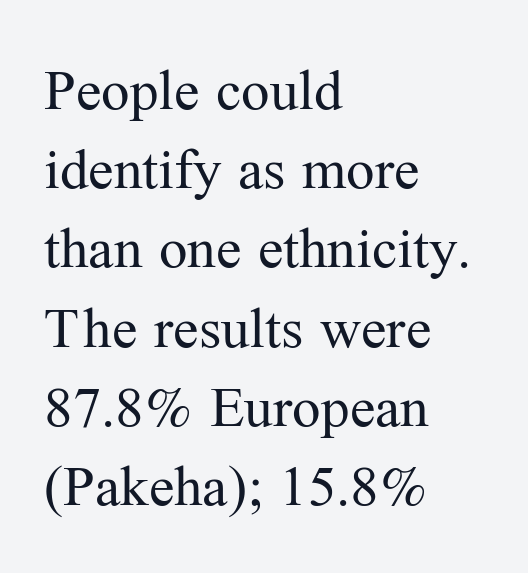
Q: Is the text bold? A: No.
Q: Is the text italic (slanted)? A: No, it is upright.
Q: Is the typeface a serif or a sans-serif typeface? A: Serif.
Q: Is the text underlined? A: No.
Q: How is the paragraph aligned? A: Left-aligned.
Q: Is the spacing between letters normal or unusually wide? A: Normal.
Q: Is the spacing between lines tight, normal or loose? A: Normal.
Q: Width (condensed, normal, or wide)? A: Normal.
Q: Stroke contrast? A: Medium.
Q: x-height? A: Medium.
Q: Monospaced? A: No.
